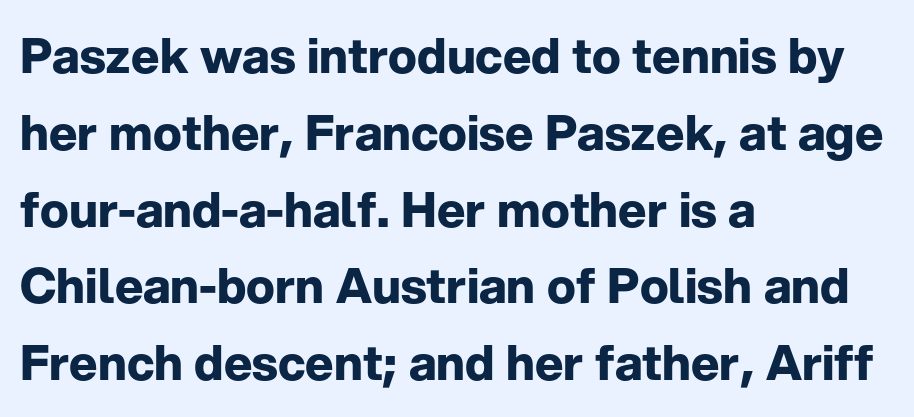
{"serif": "no", "italic": "no", "bold": "yes", "weight": "bold", "width": "normal", "stroke_contrast": "low", "x_height": "medium", "monospaced": "no", "underline": "no", "align": "left", "line_spacing": "normal", "line_spacing_ratio": 1.6, "letter_spacing": "normal", "letter_spacing_em": 0.0, "glyph_px": 48}
